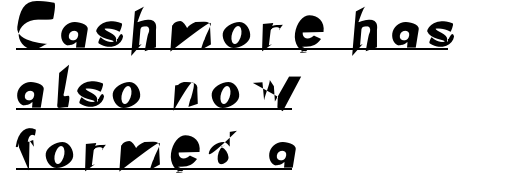
The image shows 37 px sans-serif type; set left-aligned, normal line spacing (1.62x), unusually wide letter spacing (+0.4 em), underlined; low stroke contrast and a small x-height.
